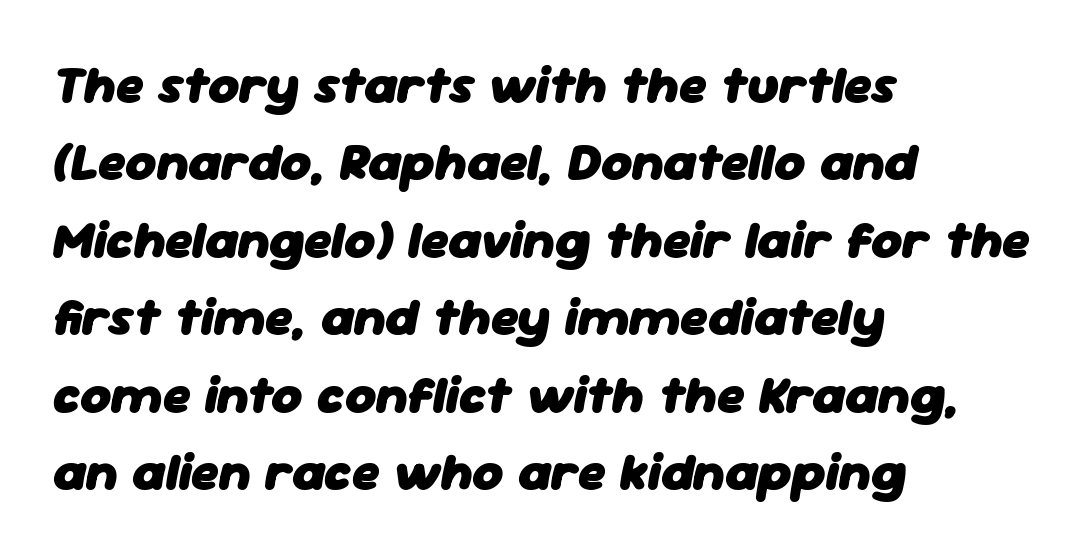
The words here are not underlined. Rendered with sloped, italic letterforms. Emphasis by weight is at full strength: bold. These lines are rendered in a variable-pitch font.
